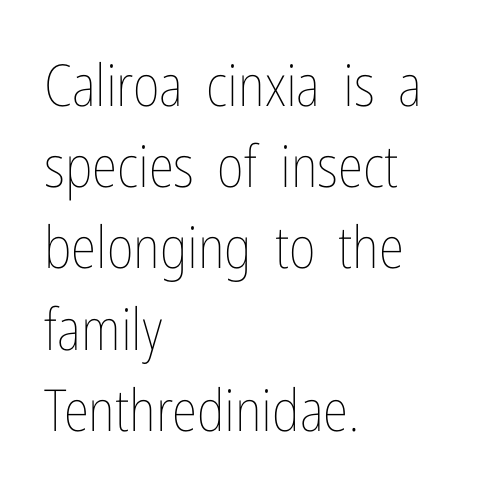
{"italic": "no", "bold": "no", "weight": "thin", "width": "condensed", "stroke_contrast": "low", "x_height": "medium", "monospaced": "no", "underline": "no", "align": "left", "line_spacing": "normal", "line_spacing_ratio": 1.4, "letter_spacing": "normal", "letter_spacing_em": 0.0, "glyph_px": 58}
